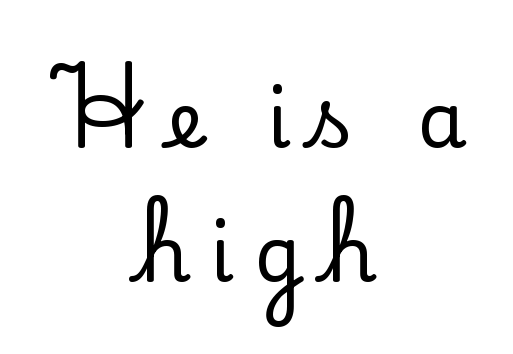
Here the glyphs are tracked loosely, breaking word shapes into spaced letters. Each new line begins a customary step beneath the previous one. What kind of face is this? One with serifs. Spacing verdict: proportional, widths tailored to each character. A centered setting, common on invitations and titles, is used for this passage.
